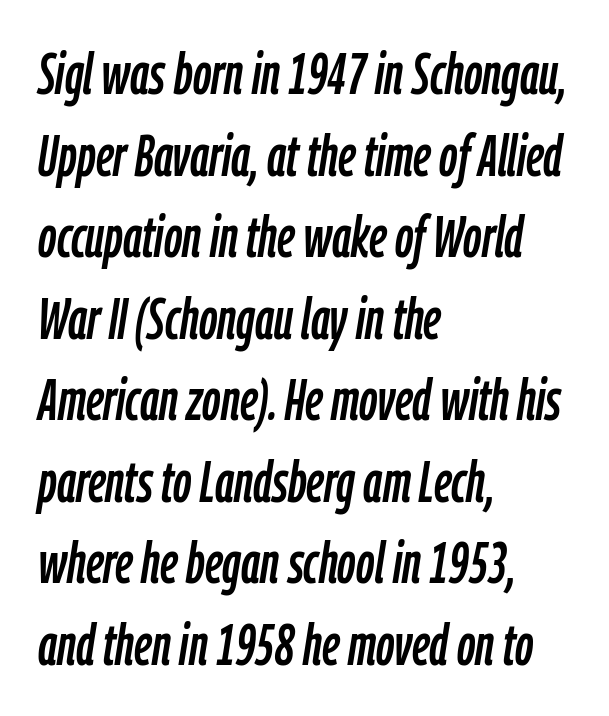
The image shows 57 px condensed type, italic (leaning right); set left-aligned, normal line spacing (1.43x), normal letter spacing, not underlined; low stroke contrast and a medium x-height.
